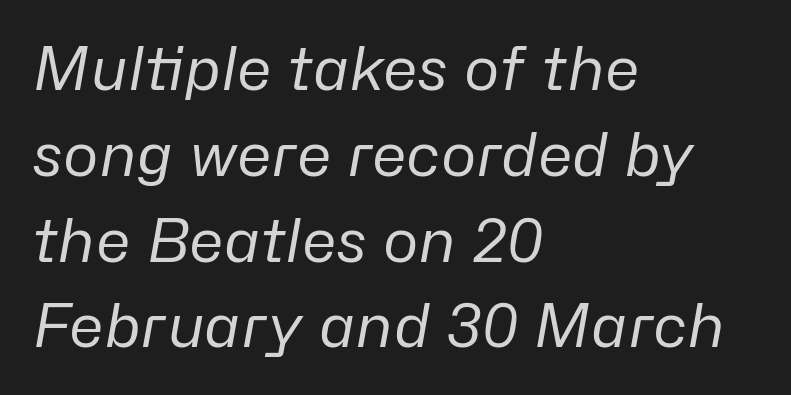
Slanted lettering throughout. Note the varied advance widths — an 'i' is clearly narrower than an 'm'. These lines keep a tight, regular rhythm from letter to letter. Just letters on the line, the space beneath them empty.
